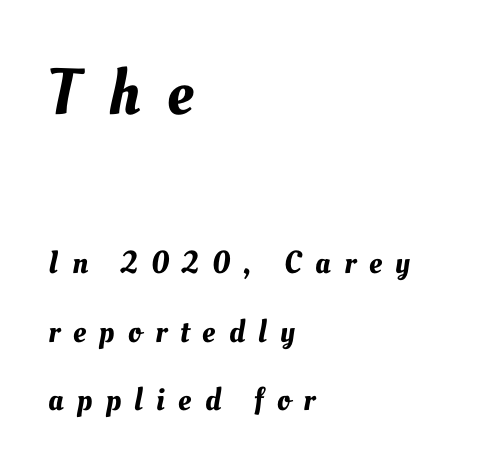
{"width": "normal", "stroke_contrast": "medium", "x_height": "small", "monospaced": "no", "underline": "no", "align": "left", "line_spacing": "loose", "line_spacing_ratio": 2.15, "letter_spacing": "wide", "letter_spacing_em": 0.42, "larger_block": "first", "size_ratio": 2.03, "glyph_px": 65}
